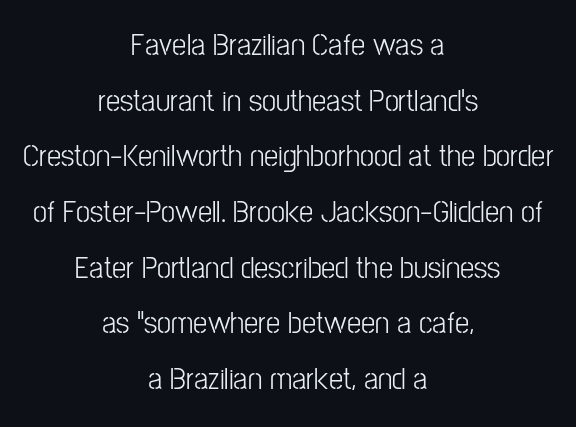
The lines are quadded center. The type sits square on the baseline with zero lean. Nothing sits at the stroke ends, so this counts as sans-serif. Spacing verdict: proportional, widths tailored to each character. Unmarked baselines from the first word to the last. Students, note that the glyphs here touch the page at normal intervals.
